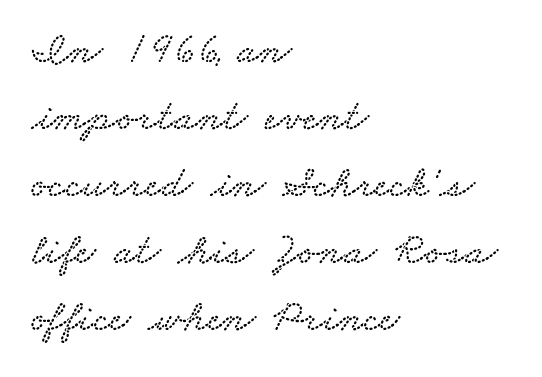
Q: Is the typeface a serif or a sans-serif typeface? A: Serif.
Q: Is the text underlined? A: No.
Q: How is the paragraph aligned? A: Left-aligned.
Q: Is the spacing between letters normal or unusually wide? A: Normal.
Q: Is the spacing between lines tight, normal or loose? A: Normal.
Q: Width (condensed, normal, or wide)? A: Wide.
Q: Stroke contrast? A: Low.
Q: x-height? A: Small.
Q: Monospaced? A: No.
